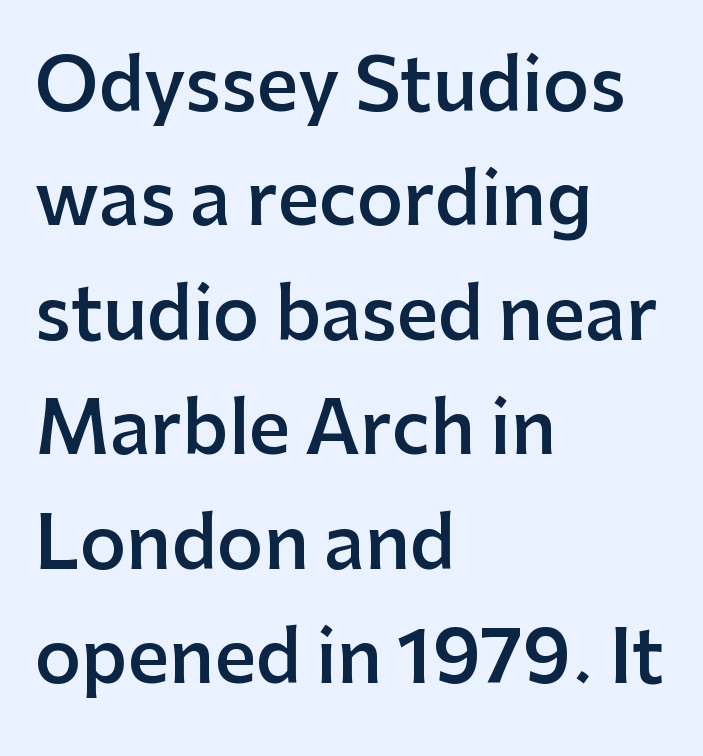
Q: Is the text bold? A: Semi-bold.
Q: Is the text italic (slanted)? A: No, it is upright.
Q: Is the typeface a serif or a sans-serif typeface? A: Sans-serif.
Q: Is the text underlined? A: No.
Q: How is the paragraph aligned? A: Left-aligned.
Q: Is the spacing between letters normal or unusually wide? A: Normal.
Q: Is the spacing between lines tight, normal or loose? A: Normal.
Q: Width (condensed, normal, or wide)? A: Normal.
Q: Stroke contrast? A: Low.
Q: x-height? A: Medium.
Q: Monospaced? A: No.
